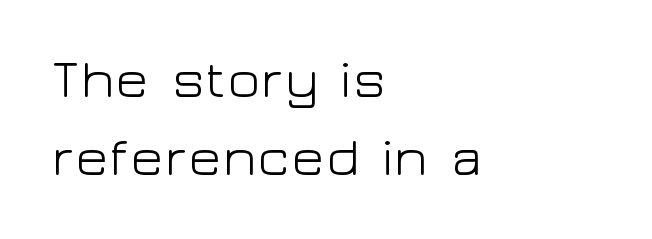
Q: Is the text bold? A: No.
Q: Is the text italic (slanted)? A: No, it is upright.
Q: Is the typeface a serif or a sans-serif typeface? A: Sans-serif.
Q: Is the text underlined? A: No.
Q: How is the paragraph aligned? A: Left-aligned.
Q: Is the spacing between letters normal or unusually wide? A: Normal.
Q: Is the spacing between lines tight, normal or loose? A: Normal.
Q: Width (condensed, normal, or wide)? A: Wide.
Q: Stroke contrast? A: Low.
Q: x-height? A: Medium.
Q: Monospaced? A: No.
